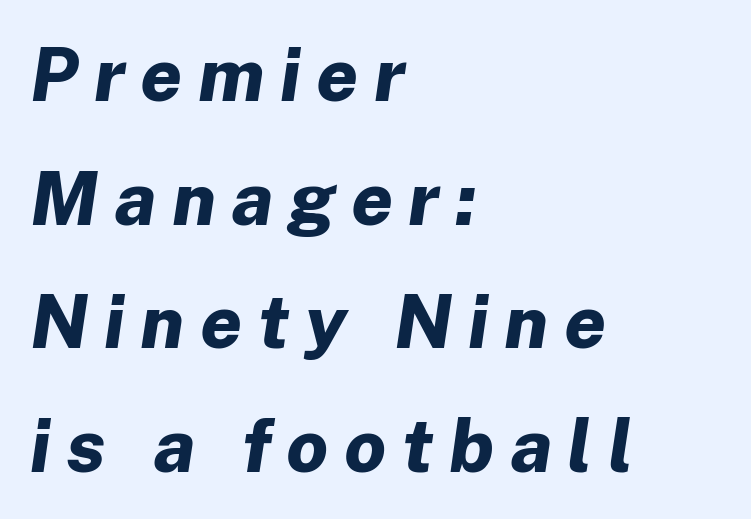
Visually the block forms a straight wall on the left and a jagged coastline on the right. The face used here is proportionally spaced, like ordinary book or web type. Strokes here are thick enough to call this a true bold. Quick note: interline space is typical. Type without underlining.
